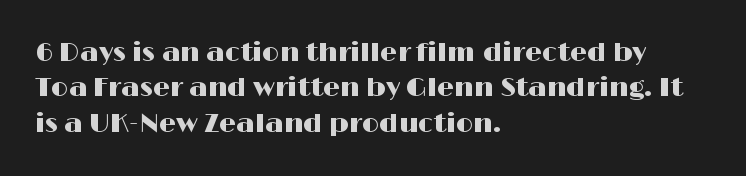
{"italic": "no", "underline": "no", "align": "left", "line_spacing": "normal", "line_spacing_ratio": 1.31, "letter_spacing": "normal", "letter_spacing_em": 0.0, "glyph_px": 27}
